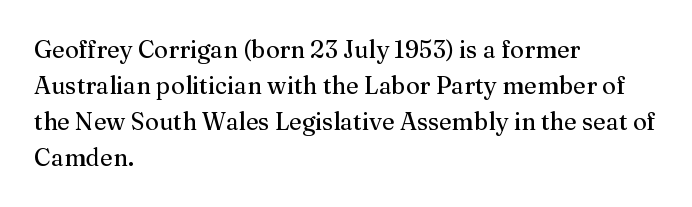
You can tell it's not italic because the verticals are truly vertical. Whoever set this chose a conventional vertical rhythm. The line texture is even and compact thanks to regular tracking. Each row of text sits above clean, open space.
